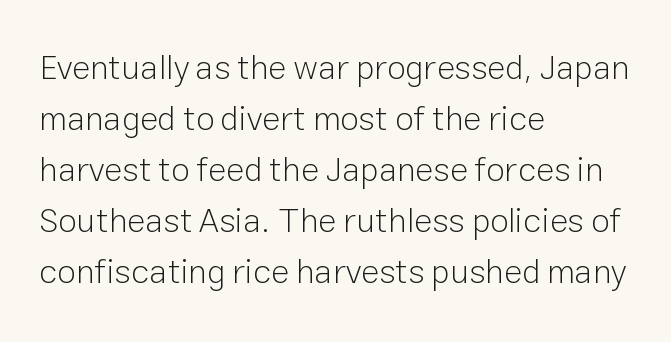
The image shows 34 px light sans-serif type, upright; set left-aligned, normal line spacing (1.5x), normal letter spacing, not underlined; low stroke contrast and a medium x-height.
